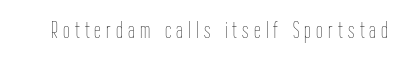
{"italic": "no", "bold": "no", "underline": "no", "letter_spacing": "wide", "letter_spacing_em": 0.22, "glyph_px": 24}
